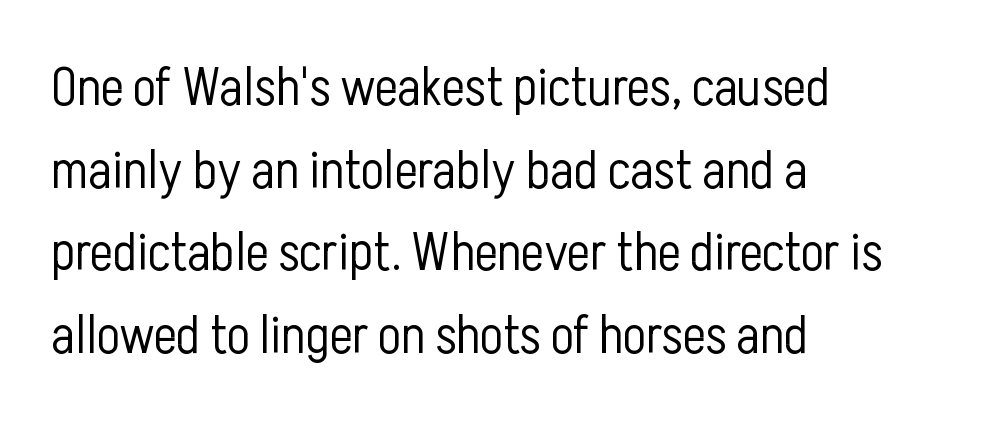
Casual observation: everything's shoved over to the left. The passage shown has conventional tracking throughout. Typographically, this falls in the sans-serif category. Here the designer chose a conventional face with non-uniform glyph widths. Nobody drew a line under any word here. Rows of type keep a routine distance in the vertical direction.
